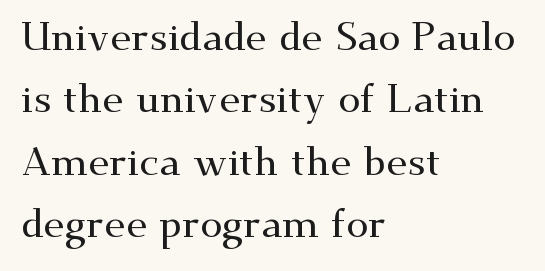
The image shows 40 px wide serif type, upright; set left-aligned, normal line spacing (1.56x), normal letter spacing, not underlined; medium stroke contrast and a small x-height.
